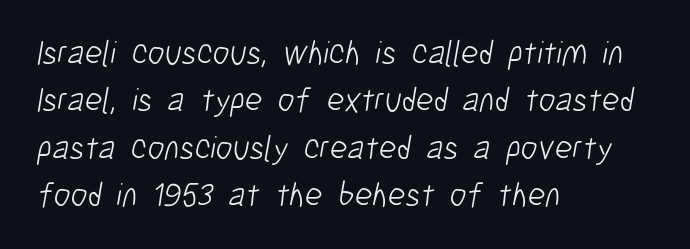
{"serif": "no", "bold": "no", "weight": "light", "width": "condensed", "stroke_contrast": "low", "x_height": "medium", "monospaced": "no", "underline": "no", "align": "left", "line_spacing": "normal", "line_spacing_ratio": 1.39, "letter_spacing": "normal", "letter_spacing_em": 0.0, "glyph_px": 34}
